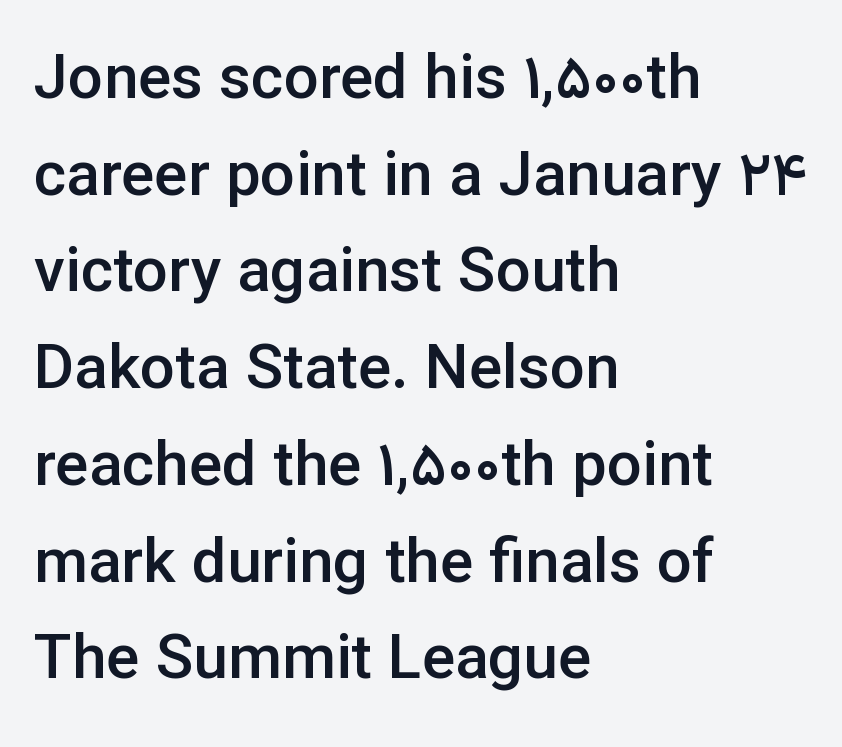
This sample uses plain, unmodified letter spacing. The specimen omits any rule beneath the text block's lines. The space between consecutive lines is moderate. The face used here is proportionally spaced, like ordinary book or web type. The typography opts for an upright posture over an oblique one. The face used here is a sans, in the tradition of grotesques and geometrics.
